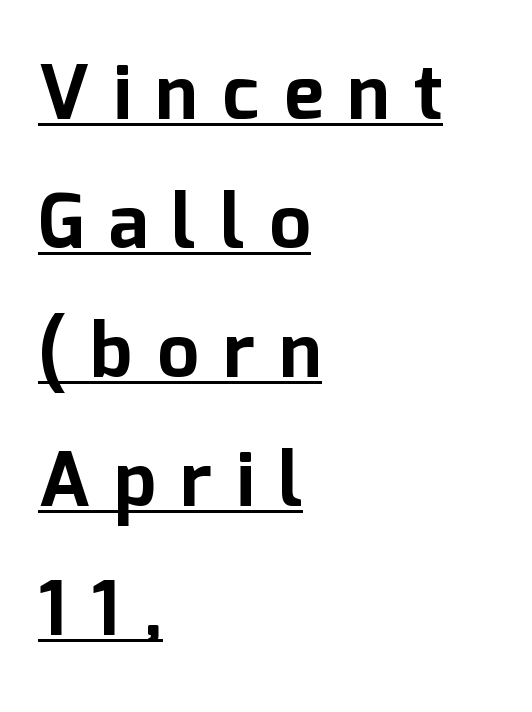
The image shows 75 px bold sans-serif type, upright; set left-aligned, line spacing 1.72x, unusually wide letter spacing (+0.33 em), underlined; low stroke contrast and a medium x-height.
